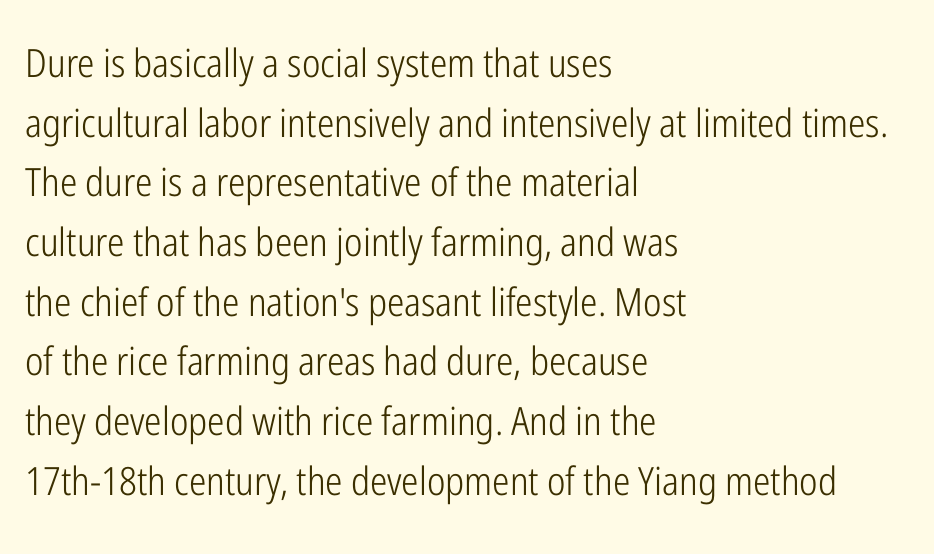
The image shows 39 px light, condensed sans-serif type, upright; set left-aligned, normal line spacing (1.53x), normal letter spacing, not underlined; low stroke contrast and a medium x-height.
